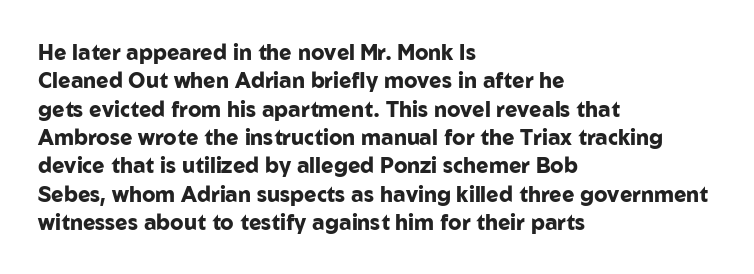
The image shows 21 px bold type, upright; set left-aligned, normal line spacing (1.35x), normal letter spacing, not underlined.
